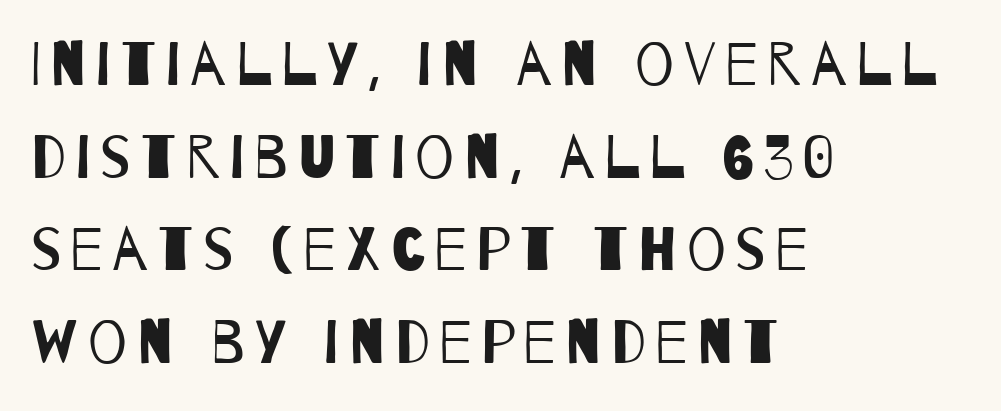
Nothing sits at the stroke ends, so this counts as sans-serif. Each letter keeps its own natural width here, so spacing adapts to shape. No heavy texture on the line: the type isn't bold. Successive baselines arrive at the customary interval. The baseline area is clear.
